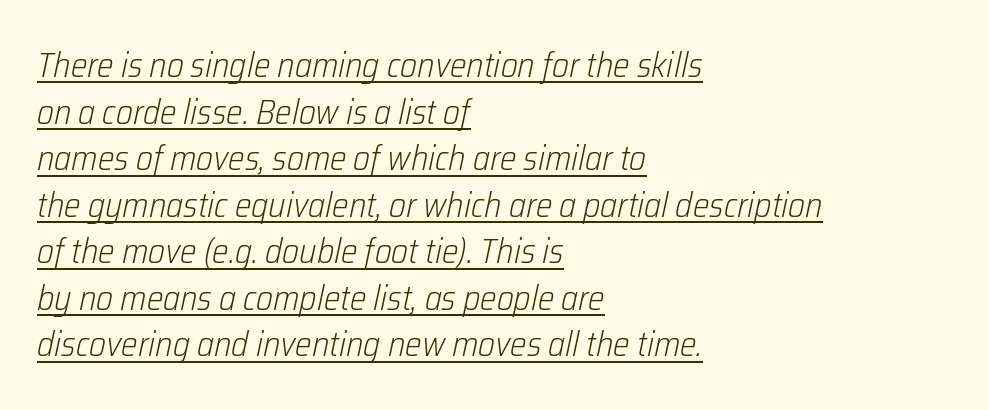
Q: Is the text bold? A: No.
Q: Is the text italic (slanted)? A: Yes, it leans right by about 12 degrees.
Q: Is the text underlined? A: Yes.
Q: How is the paragraph aligned? A: Left-aligned.
Q: Is the spacing between letters normal or unusually wide? A: Normal.
Q: Is the spacing between lines tight, normal or loose? A: Normal.
Q: Width (condensed, normal, or wide)? A: Condensed.
Q: Stroke contrast? A: Low.
Q: x-height? A: Medium.
Q: Monospaced? A: No.
